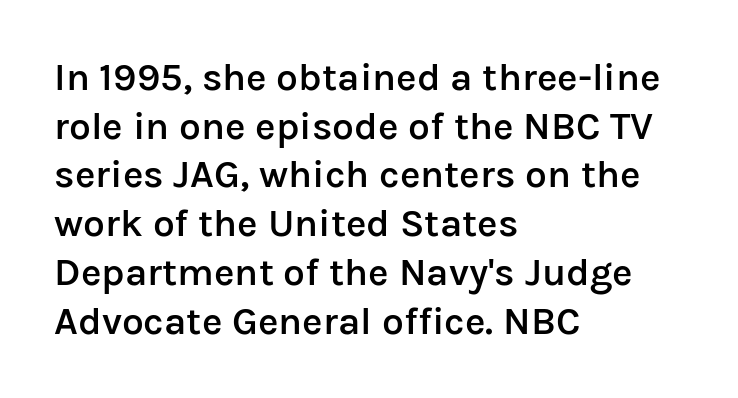
{"serif": "no", "italic": "no", "bold": "semi", "weight": "semibold", "width": "normal", "stroke_contrast": "low", "x_height": "medium", "monospaced": "no", "underline": "no", "align": "left", "line_spacing": "normal", "line_spacing_ratio": 1.25, "letter_spacing": "normal", "letter_spacing_em": 0.0, "glyph_px": 39}
